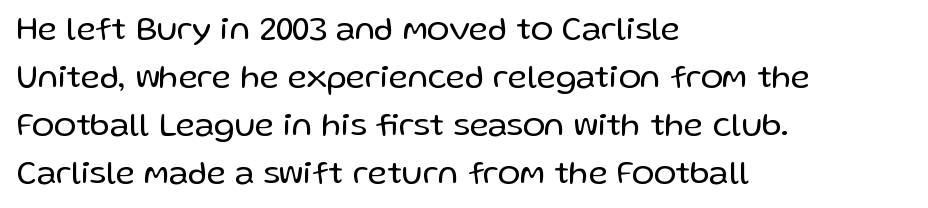
{"serif": "no", "italic": "no", "bold": "no", "weight": "regular", "width": "normal", "stroke_contrast": "low", "x_height": "medium", "monospaced": "no", "underline": "no", "align": "left", "line_spacing": "normal", "line_spacing_ratio": 1.45, "letter_spacing": "normal", "letter_spacing_em": 0.0, "glyph_px": 33}
